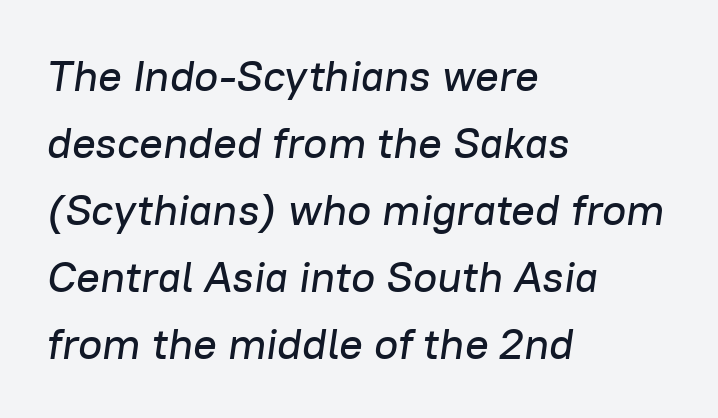
The image shows 44 px text type, italic (leaning right); set left-aligned, normal line spacing (1.52x), normal letter spacing, not underlined; low stroke contrast and a medium x-height.
